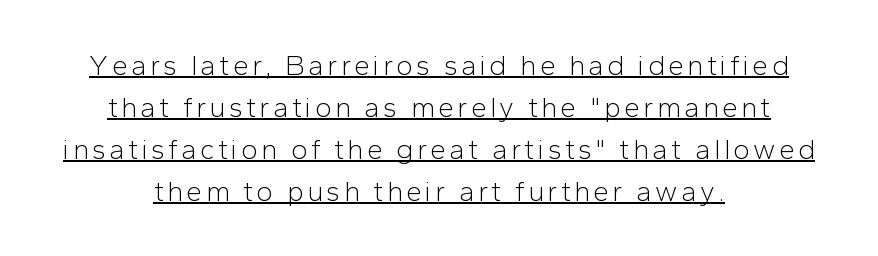
Somebody hit Ctrl+U on this one — the words are underlined. Is the stroke heavy? The answer is a plain regular-or-lighter. Think of a printed novel: that variable character pitch is what you see here. Rows of type keep a routine distance in the vertical direction. The compositor balanced each line on the midline.
